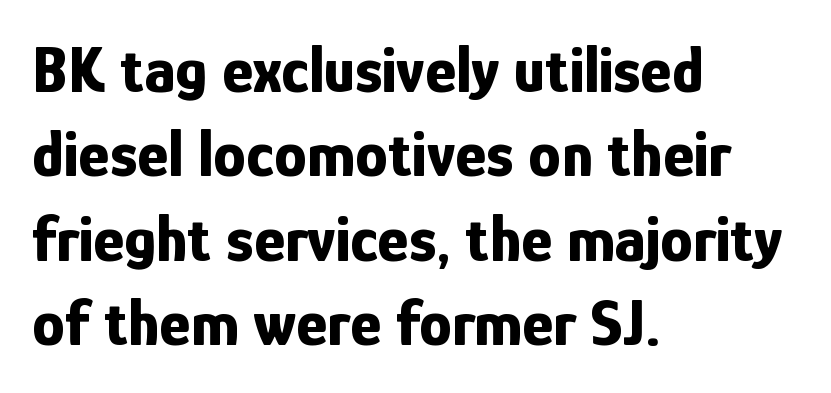
{"serif": "no", "italic": "no", "bold": "yes", "weight": "bold", "width": "condensed", "stroke_contrast": "low", "x_height": "medium", "monospaced": "no", "underline": "no", "align": "left", "line_spacing": "normal", "line_spacing_ratio": 1.28, "letter_spacing": "normal", "letter_spacing_em": 0.0, "glyph_px": 66}
